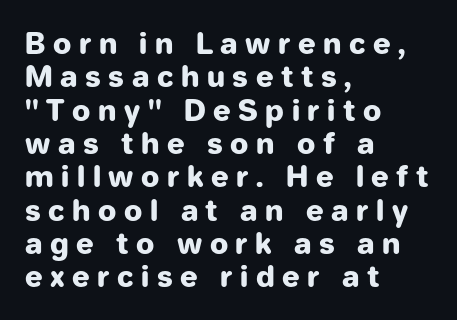
Q: Is the text bold? A: Yes.
Q: Is the text italic (slanted)? A: No, it is upright.
Q: Is the typeface a serif or a sans-serif typeface? A: Sans-serif.
Q: Is the text underlined? A: No.
Q: How is the paragraph aligned? A: Left-aligned.
Q: Is the spacing between letters normal or unusually wide? A: Unusually wide.
Q: Is the spacing between lines tight, normal or loose? A: Tight.
Q: Width (condensed, normal, or wide)? A: Normal.
Q: Stroke contrast? A: Low.
Q: x-height? A: Medium.
Q: Monospaced? A: No.
